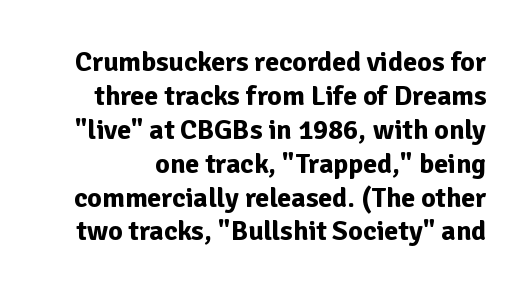
The image shows 28 px bold sans-serif type, upright; set line spacing 1.21x, normal letter spacing, not underlined; low stroke contrast and a medium x-height.
